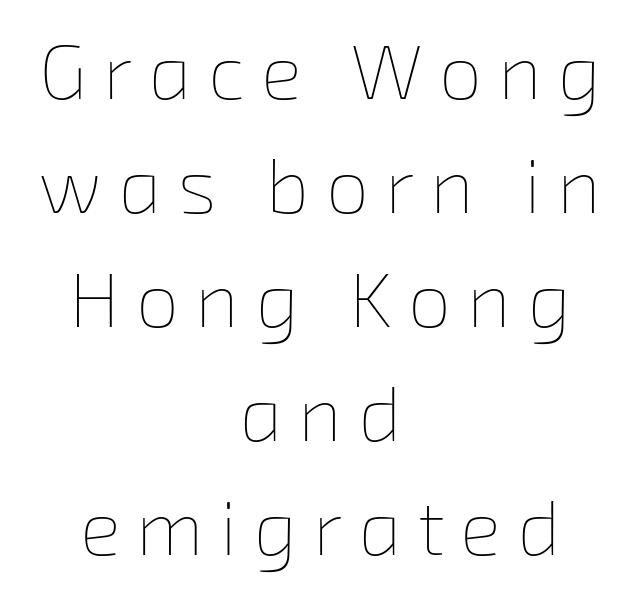
Q: Is the text bold? A: No.
Q: Is the text underlined? A: No.
Q: How is the paragraph aligned? A: Centered.
Q: Is the spacing between letters normal or unusually wide? A: Unusually wide.
Q: Is the spacing between lines tight, normal or loose? A: Normal.
Q: Width (condensed, normal, or wide)? A: Normal.
Q: Stroke contrast? A: Low.
Q: x-height? A: Medium.
Q: Monospaced? A: No.
